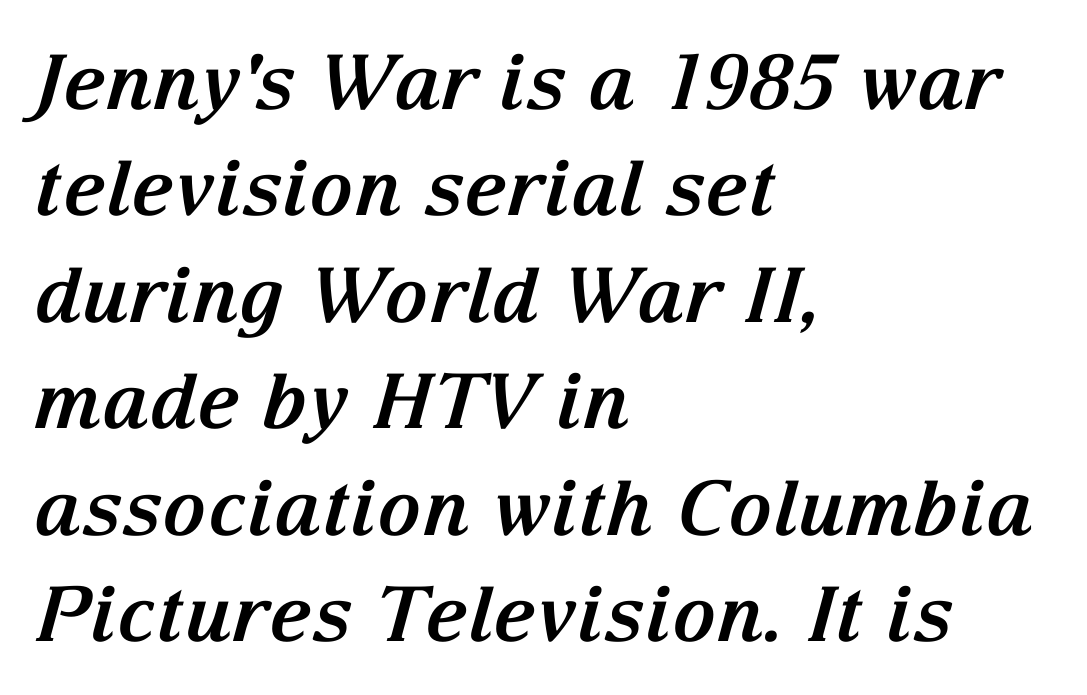
Q: Is the text bold? A: Yes.
Q: Is the text italic (slanted)? A: Yes, it leans right by about 15 degrees.
Q: Is the typeface a serif or a sans-serif typeface? A: Serif.
Q: Is the text underlined? A: No.
Q: How is the paragraph aligned? A: Left-aligned.
Q: Is the spacing between letters normal or unusually wide? A: Normal.
Q: Is the spacing between lines tight, normal or loose? A: Normal.
Q: Width (condensed, normal, or wide)? A: Normal.
Q: Stroke contrast? A: Medium.
Q: x-height? A: Medium.
Q: Monospaced? A: No.
